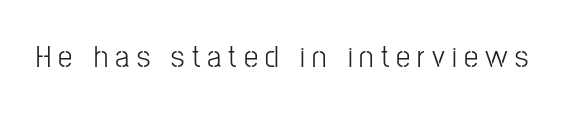
{"serif": "no", "italic": "no", "bold": "no", "weight": "light", "width": "condensed", "stroke_contrast": "low", "x_height": "medium", "monospaced": "no", "underline": "no", "letter_spacing": "wide", "letter_spacing_em": 0.22, "glyph_px": 32}
